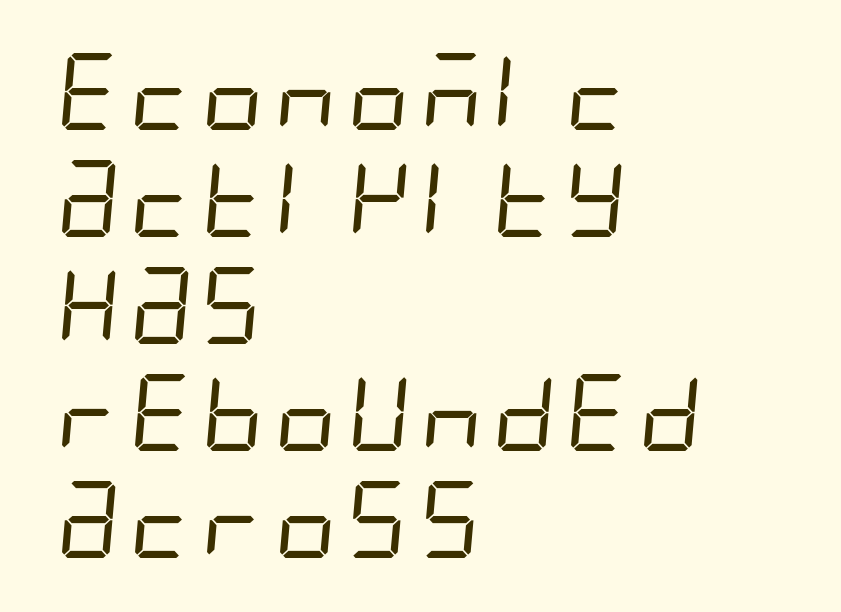
The image shows 77 px regular-weight, condensed sans-serif type; set left-aligned, normal line spacing (1.39x), normal letter spacing, not underlined; low stroke contrast and a large x-height.
